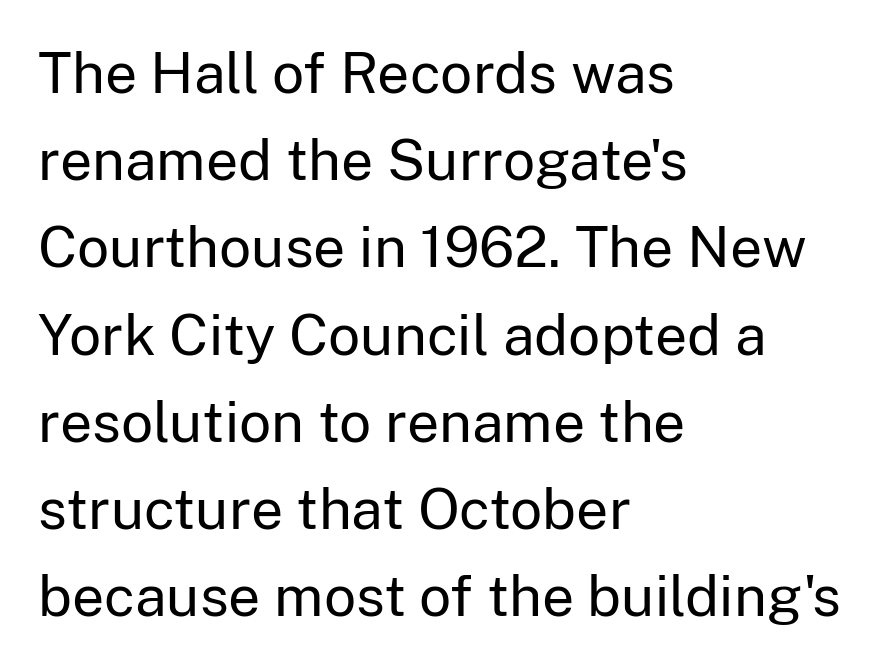
{"serif": "no", "italic": "no", "bold": "no", "weight": "regular", "width": "normal", "stroke_contrast": "low", "x_height": "medium", "monospaced": "no", "underline": "no", "align": "left", "line_spacing": "normal", "line_spacing_ratio": 1.53, "letter_spacing": "normal", "letter_spacing_em": 0.0, "glyph_px": 57}
